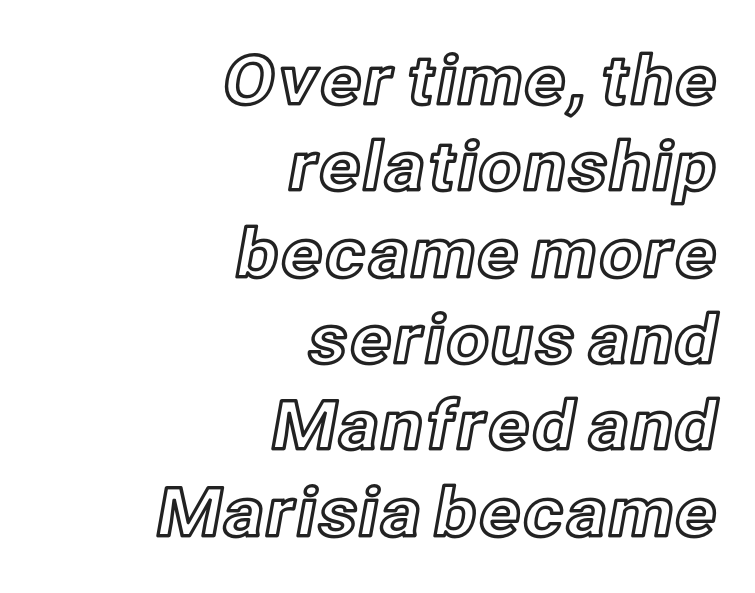
The image shows 68 px text type; set right-aligned, normal line spacing (1.27x), normal letter spacing, not underlined; a medium x-height.
